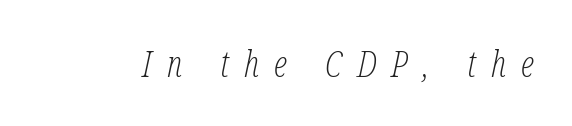
The image shows 36 px light, condensed serif type, italic (leaning right); set unusually wide letter spacing (+0.42 em), not underlined; low stroke contrast and a medium x-height.
